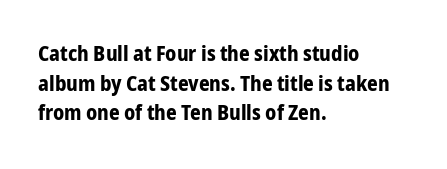
The image shows 21 px bold type, upright; set left-aligned, normal line spacing (1.41x), normal letter spacing, not underlined.
